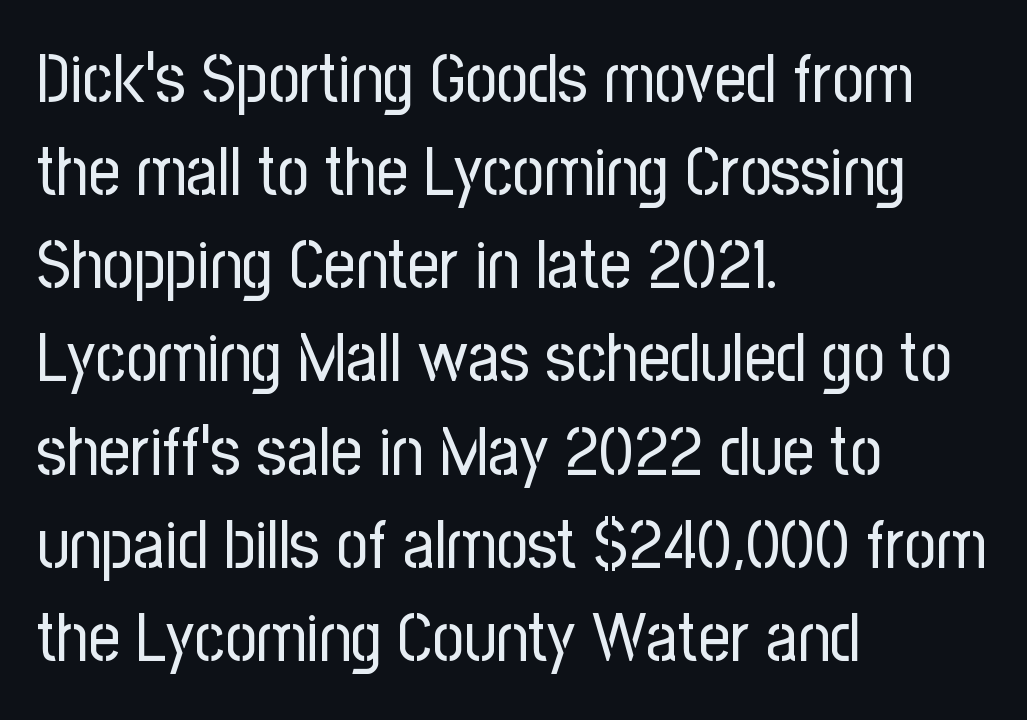
{"serif": "no", "italic": "no", "bold": "no", "weight": "regular", "width": "condensed", "stroke_contrast": "low", "x_height": "medium", "monospaced": "no", "underline": "no", "align": "left", "line_spacing": "normal", "line_spacing_ratio": 1.35, "letter_spacing": "normal", "letter_spacing_em": 0.0, "glyph_px": 69}
